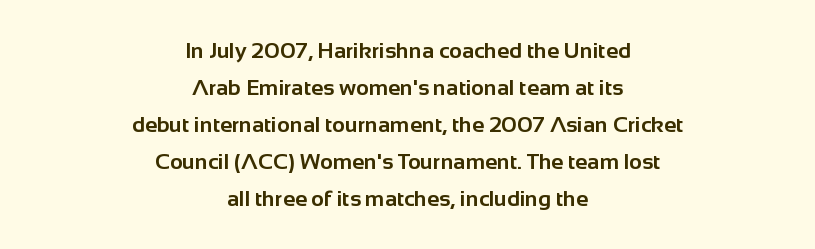
Does extra space separate the letters? No, they use regular spacing. Line spacing here is normal. The font is running at its bold setting. Every row of glyphs is offset so its center matches the block's center.
